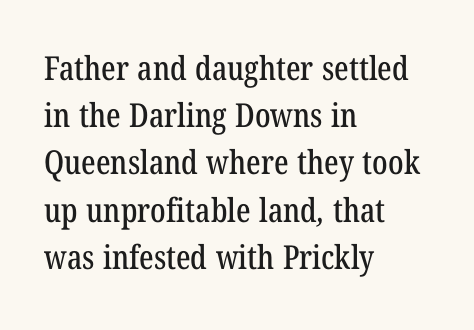
{"serif": "yes", "width": "condensed", "stroke_contrast": "low", "x_height": "medium", "monospaced": "no", "underline": "no", "align": "left", "line_spacing": "normal", "line_spacing_ratio": 1.43, "letter_spacing": "normal", "letter_spacing_em": 0.0, "glyph_px": 33}
